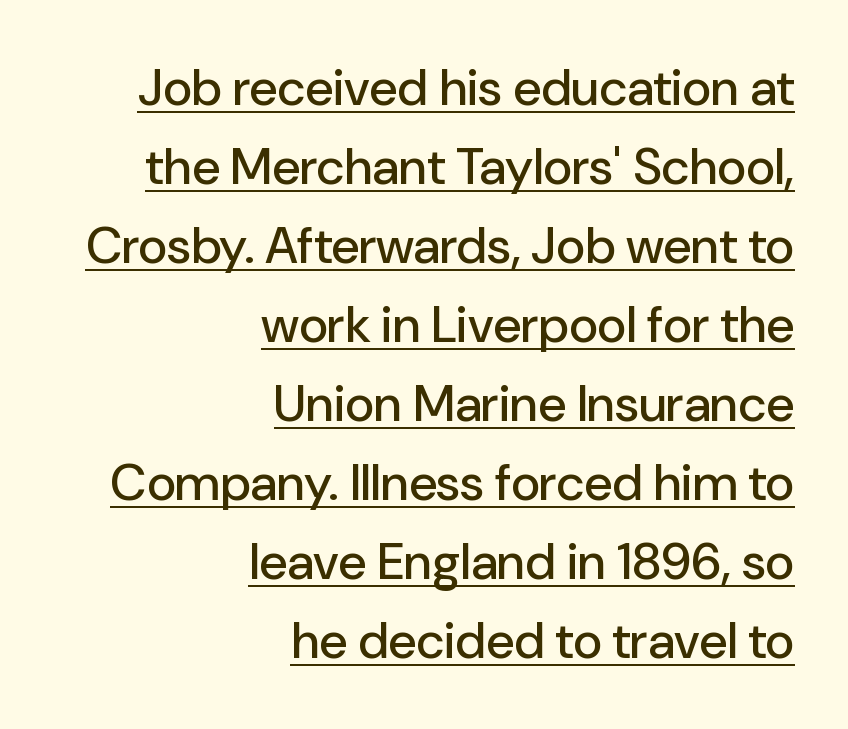
The image shows 51 px sans-serif type, upright; set right-aligned, normal line spacing (1.55x), normal letter spacing, underlined; low stroke contrast and a medium x-height.
